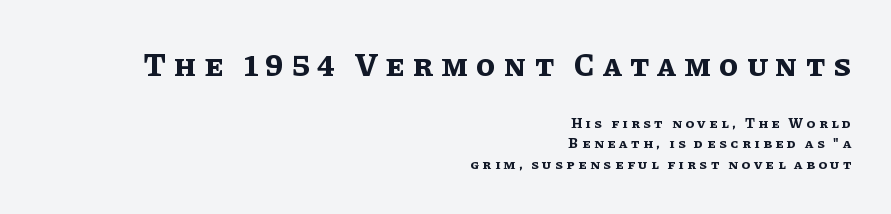
The image shows 32 px bold type, upright; set right-aligned, normal line spacing (1.45x), unusually wide letter spacing (+0.25 em), not underlined; the first (top) block is 2.29x larger; low stroke contrast and a large x-height.
